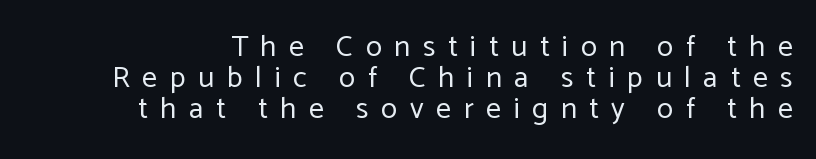
The image shows 30 px regular-weight sans-serif type, upright; set tight line spacing (1.04x), unusually wide letter spacing (+0.42 em), not underlined; low stroke contrast and a medium x-height.
